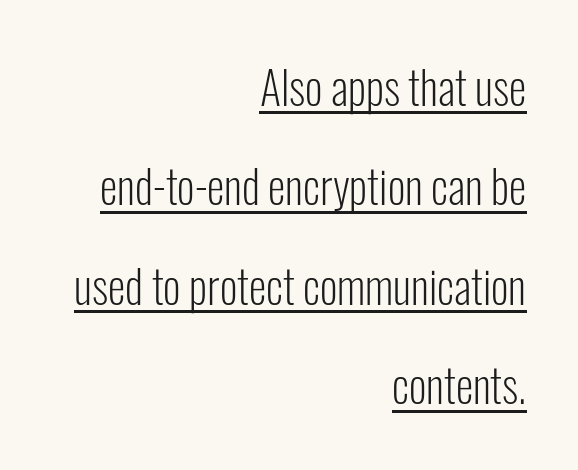
{"serif": "no", "italic": "no", "bold": "no", "weight": "light", "width": "condensed", "stroke_contrast": "low", "x_height": "medium", "monospaced": "no", "underline": "yes", "align": "right", "line_spacing": "loose", "line_spacing_ratio": 2.21, "letter_spacing": "normal", "letter_spacing_em": 0.0, "glyph_px": 45}
